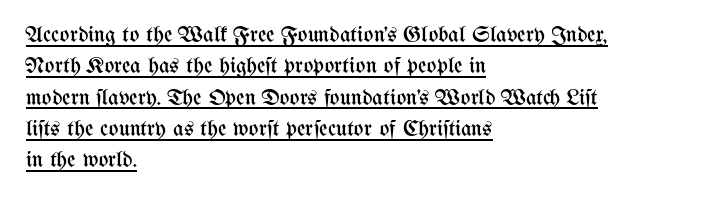
Q: Is the text bold? A: No.
Q: Is the text italic (slanted)? A: No, it is upright.
Q: Is the text underlined? A: Yes.
Q: How is the paragraph aligned? A: Left-aligned.
Q: Is the spacing between letters normal or unusually wide? A: Normal.
Q: Is the spacing between lines tight, normal or loose? A: Normal.
